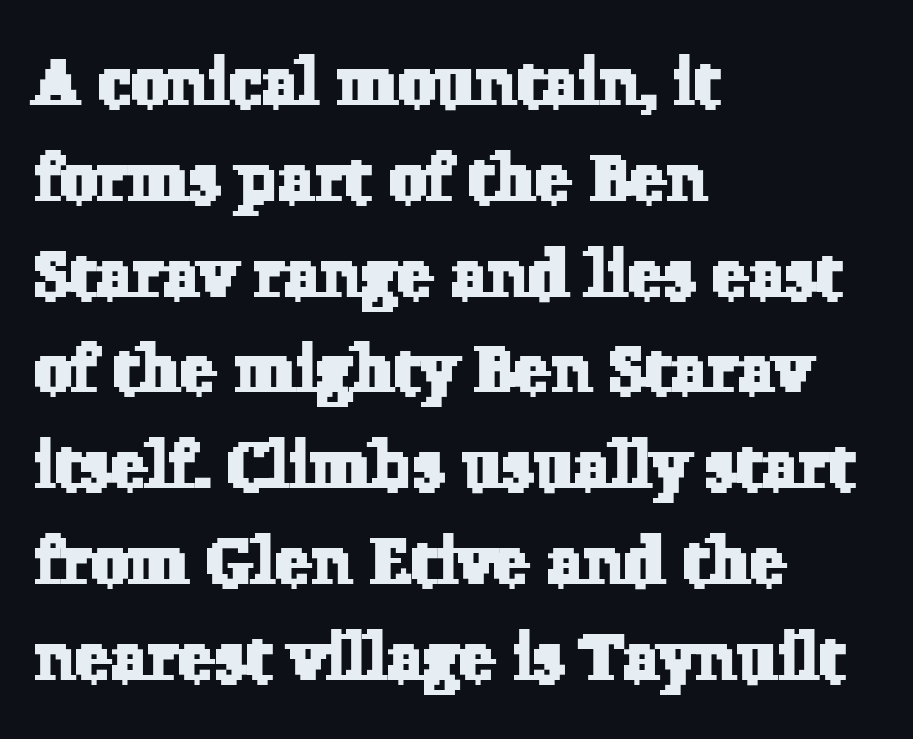
Q: Is the typeface a serif or a sans-serif typeface? A: Serif.
Q: Is the text underlined? A: No.
Q: How is the paragraph aligned? A: Left-aligned.
Q: Is the spacing between letters normal or unusually wide? A: Normal.
Q: Is the spacing between lines tight, normal or loose? A: Normal.
Q: Width (condensed, normal, or wide)? A: Normal.
Q: Stroke contrast? A: Low.
Q: x-height? A: Medium.
Q: Monospaced? A: No.
